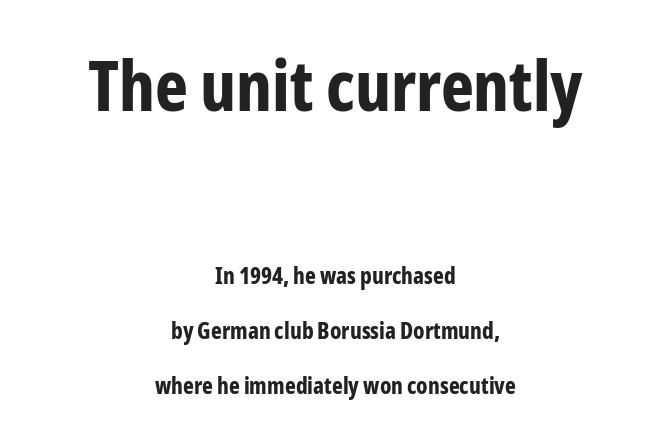
The image shows 70 px bold, condensed sans-serif type, upright; set centered, loose line spacing (2.39x), normal letter spacing, not underlined; the first (top) block is 3.04x larger; low stroke contrast and a medium x-height.
